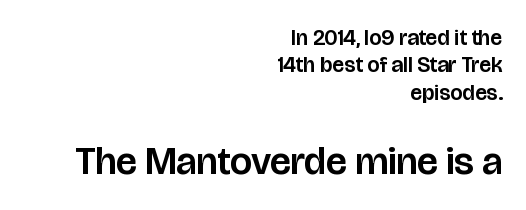
Q: Is the text italic (slanted)? A: No, it is upright.
Q: Is the typeface a serif or a sans-serif typeface? A: Sans-serif.
Q: Is the text underlined? A: No.
Q: How is the paragraph aligned? A: Right-aligned.
Q: Is the spacing between letters normal or unusually wide? A: Normal.
Q: Which block of text is set in a larger size, the first (top) or the second (bottom)? A: The second (bottom) one.
Q: Width (condensed, normal, or wide)? A: Normal.
Q: Stroke contrast? A: Low.
Q: x-height? A: Large.
Q: Monospaced? A: No.
